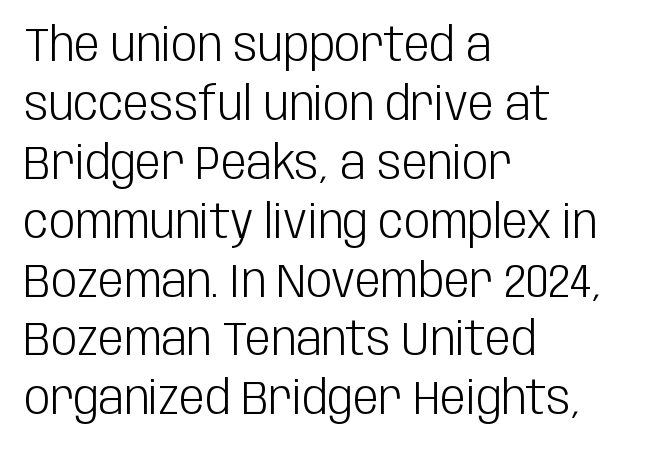
{"serif": "no", "italic": "no", "bold": "no", "weight": "light", "width": "condensed", "stroke_contrast": "low", "x_height": "large", "monospaced": "no", "underline": "no", "align": "left", "line_spacing": "normal", "line_spacing_ratio": 1.28, "letter_spacing": "normal", "letter_spacing_em": 0.0, "glyph_px": 46}
